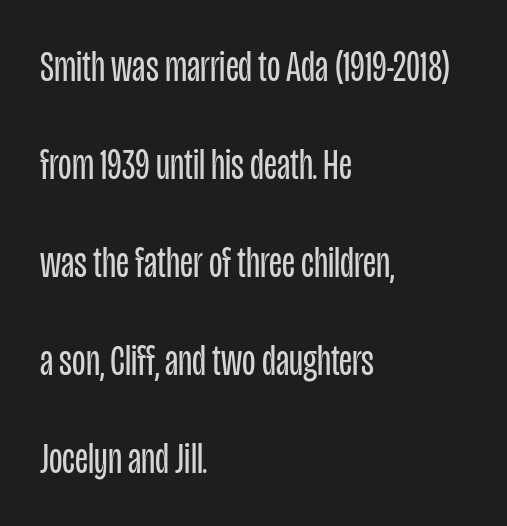
Note the varied advance widths — an 'i' is clearly narrower than an 'm'. Nope, not italic — everything's standing straight. Only glyphs here, with clear space below each row. Stems here are at most as thick as an everyday book face.
